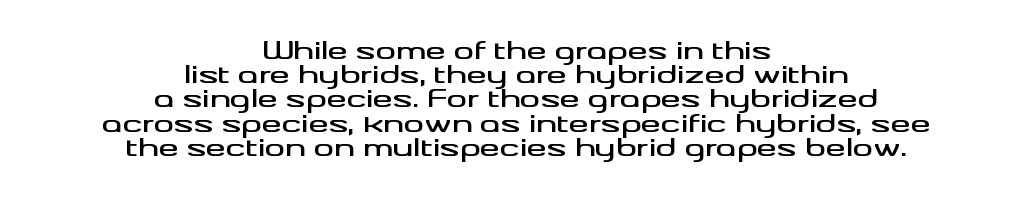
{"italic": "no", "underline": "no", "align": "center", "line_spacing": "tight", "line_spacing_ratio": 0.97, "letter_spacing": "normal", "letter_spacing_em": 0.0, "glyph_px": 25}
